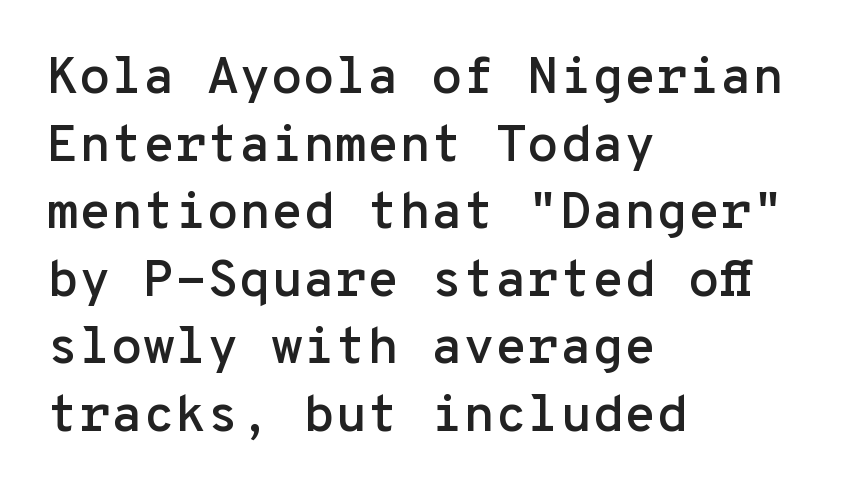
Q: Is the text italic (slanted)? A: No, it is upright.
Q: Is the typeface a serif or a sans-serif typeface? A: Sans-serif.
Q: Is the text underlined? A: No.
Q: How is the paragraph aligned? A: Left-aligned.
Q: Is the spacing between letters normal or unusually wide? A: Normal.
Q: Is the spacing between lines tight, normal or loose? A: Normal.
Q: Width (condensed, normal, or wide)? A: Normal.
Q: Stroke contrast? A: Low.
Q: x-height? A: Medium.
Q: Monospaced? A: Yes.
